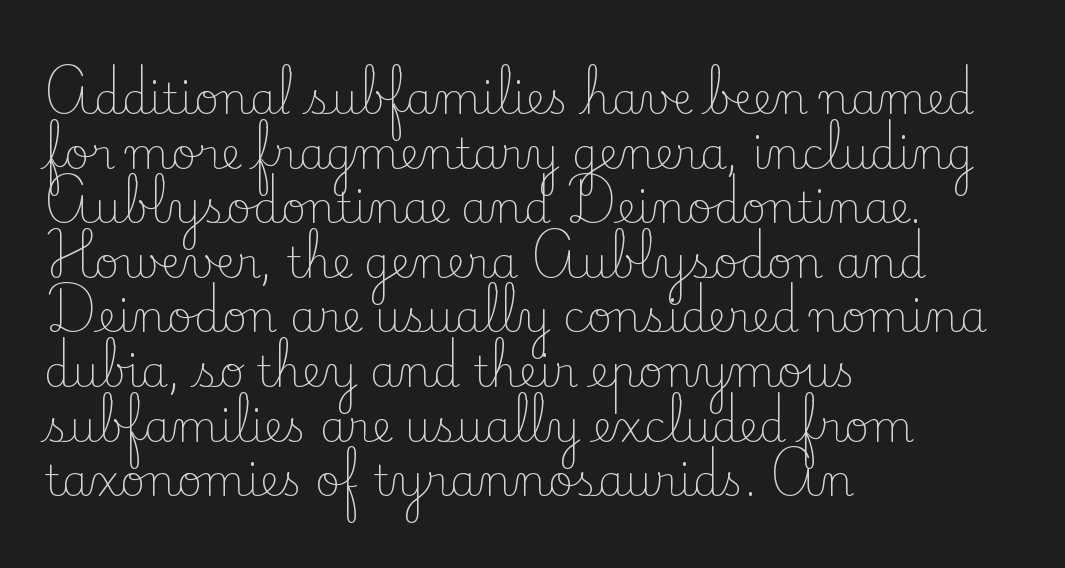
{"serif": "yes", "italic": "no", "bold": "no", "weight": "light", "width": "normal", "stroke_contrast": "low", "x_height": "small", "monospaced": "no", "underline": "no", "align": "left", "line_spacing": "normal", "line_spacing_ratio": 1.27, "letter_spacing": "normal", "letter_spacing_em": 0.0, "glyph_px": 43}
